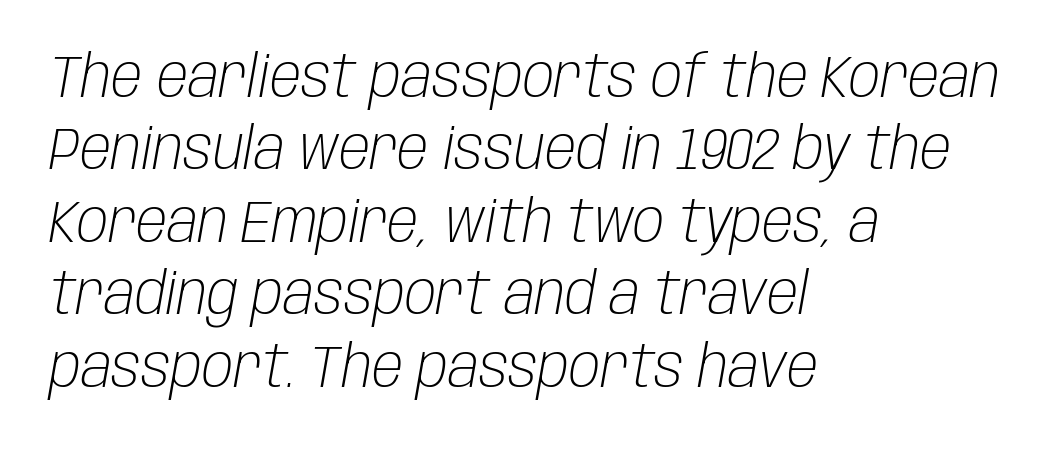
{"italic": "yes", "lean": "right", "slant_degrees": 10, "bold": "no", "weight": "light", "width": "condensed", "stroke_contrast": "low", "x_height": "large", "monospaced": "no", "underline": "no", "align": "left", "line_spacing": "normal", "line_spacing_ratio": 1.25, "letter_spacing": "normal", "letter_spacing_em": 0.0, "glyph_px": 58}
